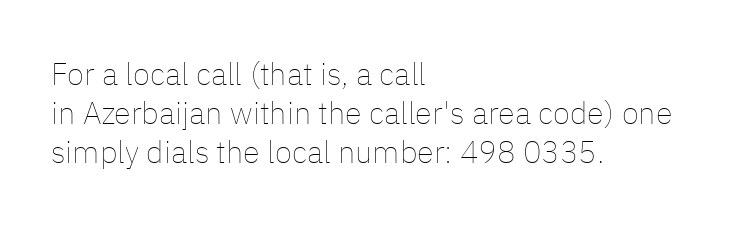
{"italic": "no", "bold": "no", "weight": "thin", "width": "normal", "stroke_contrast": "low", "x_height": "medium", "monospaced": "no", "underline": "no", "align": "left", "line_spacing": "normal", "line_spacing_ratio": 1.26, "letter_spacing": "normal", "letter_spacing_em": 0.0, "glyph_px": 31}
